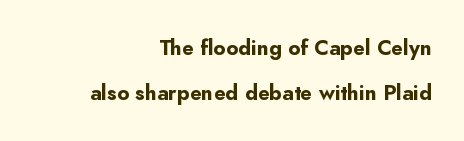
The image shows 21 px bold type, upright; set right-aligned, loose line spacing (2.15x), normal letter spacing, not underlined.
